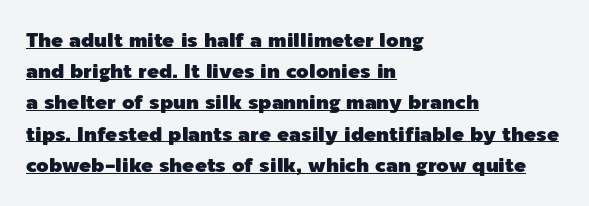
Q: Is the text italic (slanted)? A: No, it is upright.
Q: Is the text underlined? A: Yes.
Q: How is the paragraph aligned? A: Left-aligned.
Q: Is the spacing between letters normal or unusually wide? A: Normal.
Q: Is the spacing between lines tight, normal or loose? A: Normal.
